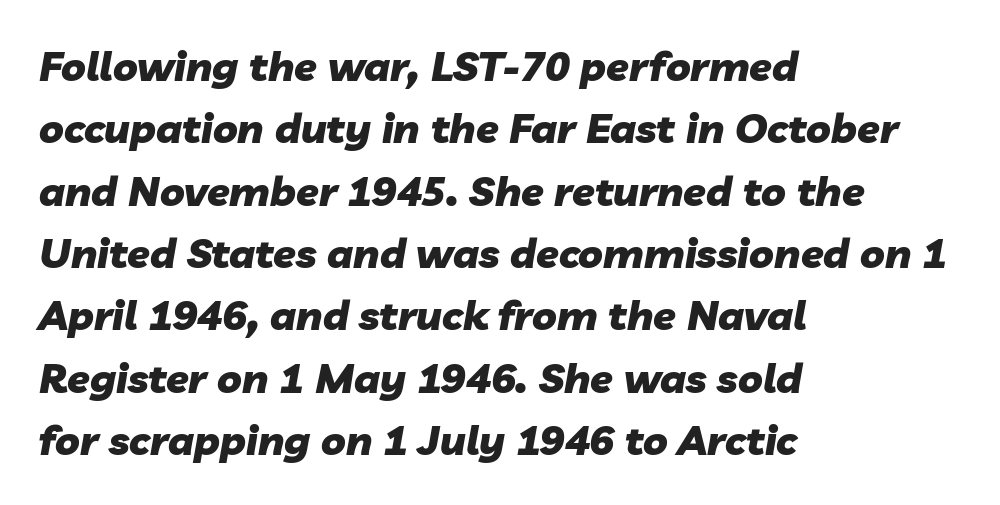
The image shows 41 px heavy type, italic (leaning right); set left-aligned, normal line spacing (1.52x), normal letter spacing, not underlined; low stroke contrast and a medium x-height.
